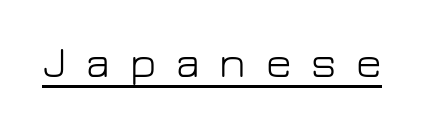
{"serif": "no", "italic": "no", "bold": "no", "weight": "light", "width": "normal", "stroke_contrast": "low", "x_height": "medium", "monospaced": "no", "underline": "yes", "letter_spacing": "wide", "letter_spacing_em": 0.45, "glyph_px": 44}
